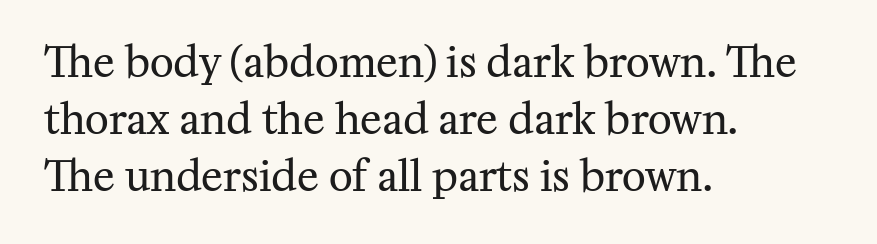
Q: Is the text bold? A: No.
Q: Is the text italic (slanted)? A: No, it is upright.
Q: Is the typeface a serif or a sans-serif typeface? A: Serif.
Q: Is the text underlined? A: No.
Q: How is the paragraph aligned? A: Left-aligned.
Q: Is the spacing between letters normal or unusually wide? A: Normal.
Q: Is the spacing between lines tight, normal or loose? A: Normal.
Q: Width (condensed, normal, or wide)? A: Normal.
Q: Stroke contrast? A: Medium.
Q: x-height? A: Medium.
Q: Monospaced? A: No.
